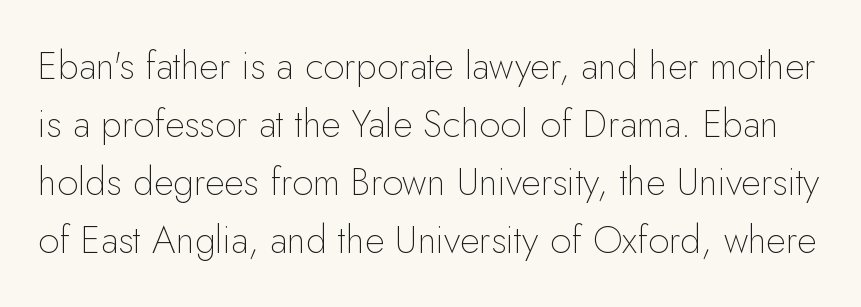
The image shows 38 px thin sans-serif type, upright; set normal line spacing (1.53x), normal letter spacing, not underlined; low stroke contrast and a small x-height.
